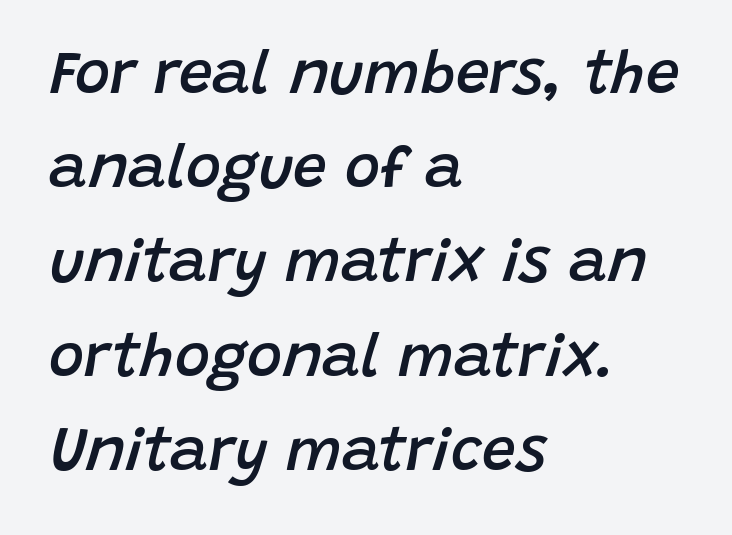
{"italic": "yes", "lean": "right", "slant_degrees": 15, "bold": "semi", "weight": "semibold", "width": "normal", "stroke_contrast": "low", "x_height": "large", "monospaced": "no", "underline": "no", "align": "left", "line_spacing": "normal", "line_spacing_ratio": 1.57, "letter_spacing": "normal", "letter_spacing_em": 0.0, "glyph_px": 60}
